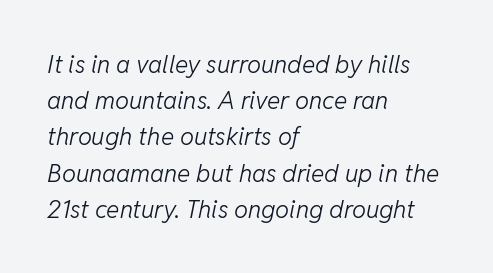
The image shows 25 px text type, italic (leaning right); set left-aligned, normal line spacing (1.45x), normal letter spacing, not underlined.
